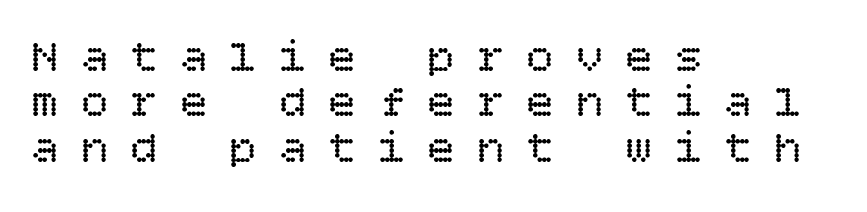
The image shows 45 px regular-weight type, upright; set left-aligned, tight line spacing (1.01x), unusually wide letter spacing (+0.5 em), not underlined; low stroke contrast and a large x-height.
